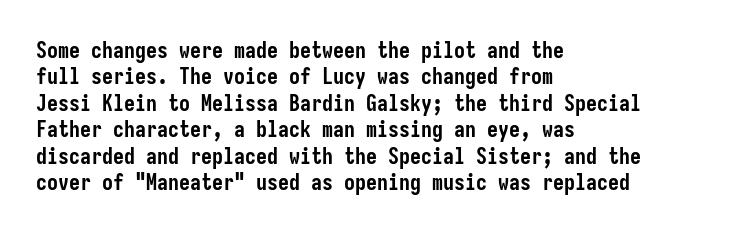
Q: Is the text bold? A: Yes.
Q: Is the text italic (slanted)? A: No, it is upright.
Q: Is the text underlined? A: No.
Q: How is the paragraph aligned? A: Left-aligned.
Q: Is the spacing between letters normal or unusually wide? A: Normal.
